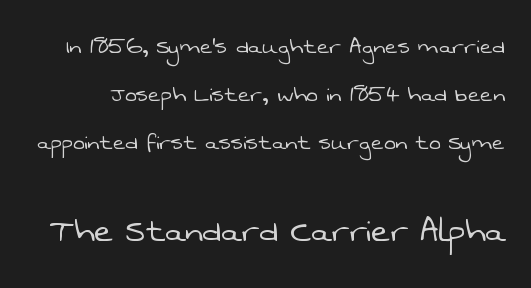
The image shows 40 px light sans-serif type; set line spacing 1.78x, normal letter spacing, not underlined; the second (bottom) block is 1.48x larger; low stroke contrast and a medium x-height.
